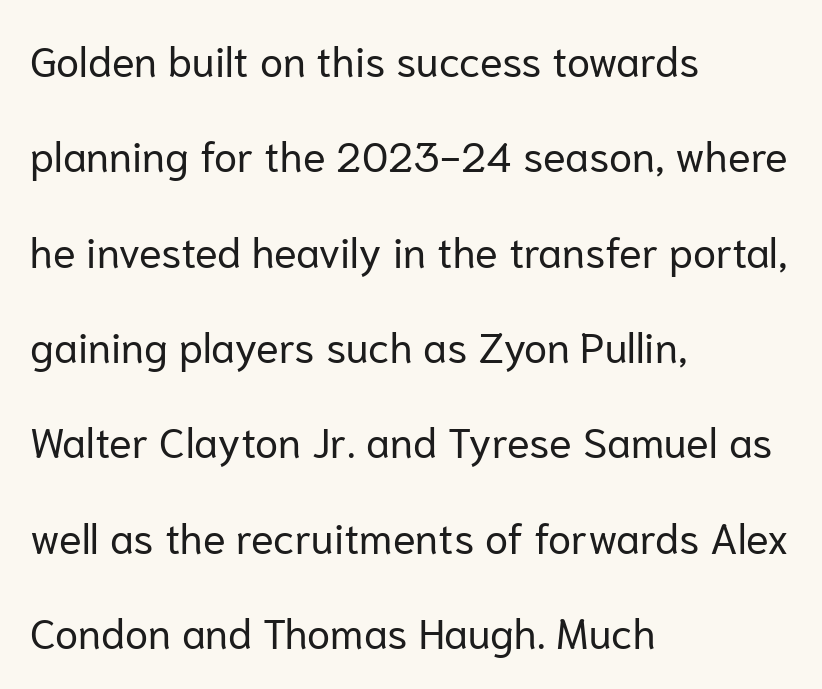
The image shows 42 px regular-weight sans-serif type, upright; set left-aligned, loose line spacing (2.27x), normal letter spacing, not underlined; low stroke contrast and a medium x-height.
